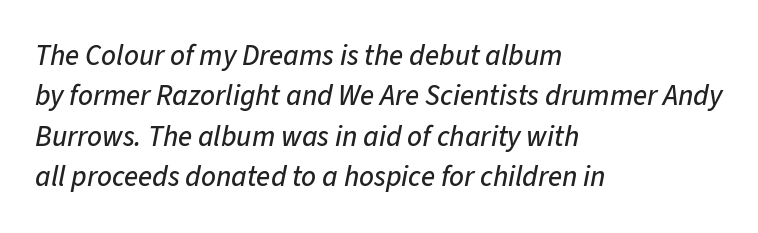
This block has exactly the height ordinary leading produces. The specimen omits any rule beneath the text block's lines. Proportional: the letters do not fall into vertical columns. This rendering uses left alignment, leaving the right contour irregular. Characters are canted at an angle relative to the baseline's perpendicular. The type is set solid horizontally, with unmodified tracking.
